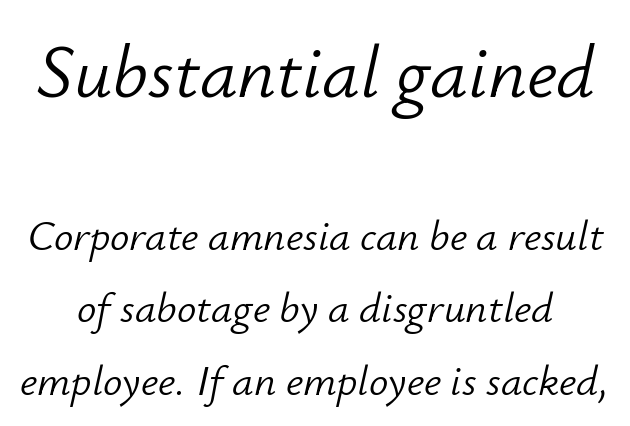
Q: Is the text bold? A: No.
Q: Is the text italic (slanted)? A: Yes, it leans right by about 12 degrees.
Q: Is the text underlined? A: No.
Q: Is the spacing between letters normal or unusually wide? A: Normal.
Q: Is the spacing between lines tight, normal or loose? A: Normal.
Q: Which block of text is set in a larger size, the first (top) or the second (bottom)? A: The first (top) one.
Q: Width (condensed, normal, or wide)? A: Normal.
Q: Stroke contrast? A: Low.
Q: x-height? A: Small.
Q: Monospaced? A: No.
